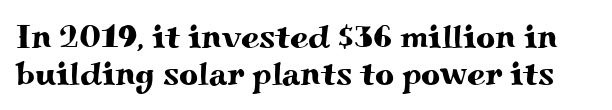
The image shows 33 px wide serif type, upright; set tight line spacing (1.12x), normal letter spacing, not underlined; medium stroke contrast and a small x-height.
